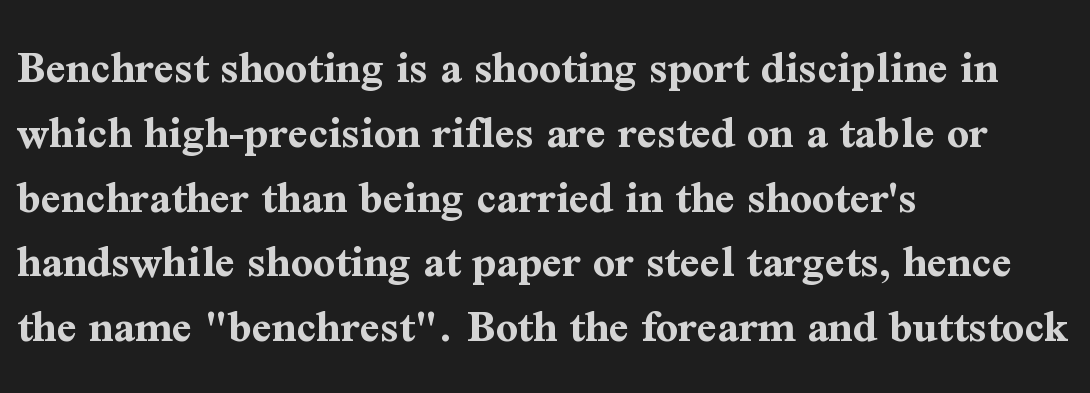
Regarding leading, the lines here are spaced in the standard way. This is roman type, the default non-slanted kind. The letters are bold, with thick, heavy strokes. Standard letterfit; no display-style spreading of the glyphs. Caption: multi-line text, flush left, ragged right.
